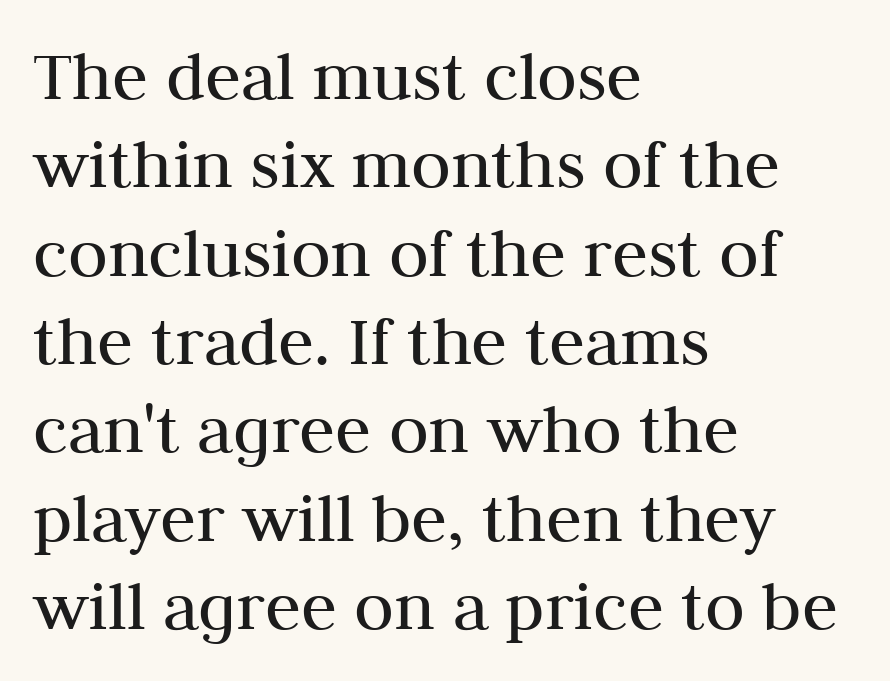
The type family on display is of the serif kind. The weight tops out at a normal text grade. The typesetter chose a ragged-right arrangement here. Spacing verdict: proportional, widths tailored to each character. It's the straight-up-and-down kind of type.
